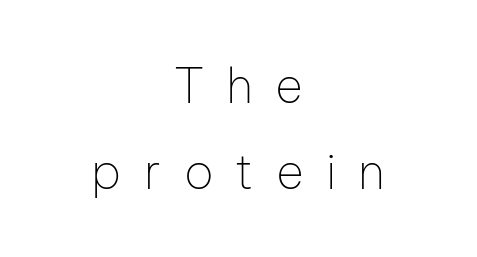
On a weight scale, this lands at 450 or below. Tall strokes in this sample are plumb rather than angled. A sans-serif font was chosen for this passage. Teacher's note: observe the equal gaps on both sides — that is centered alignment. The area under the type is left untouched. Do the characters align in a grid? No, the font is proportional.
